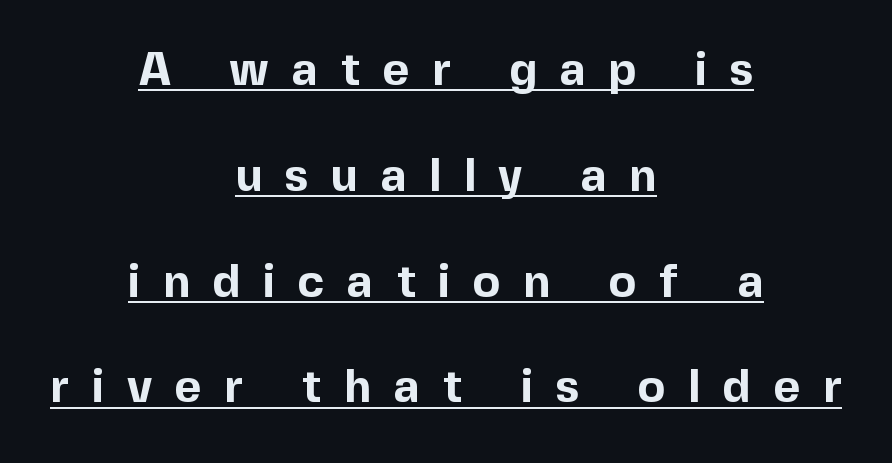
The image shows 46 px bold sans-serif type, upright; set centered, loose line spacing (2.3x), unusually wide letter spacing (+0.49 em), underlined; a medium x-height.
